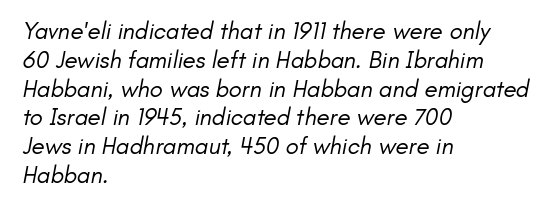
Q: Is the text bold? A: No.
Q: Is the text underlined? A: No.
Q: How is the paragraph aligned? A: Left-aligned.
Q: Is the spacing between letters normal or unusually wide? A: Normal.
